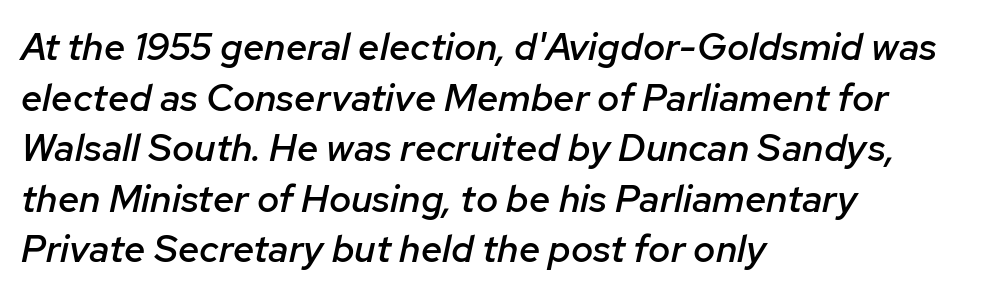
Q: Is the text bold? A: Semi-bold.
Q: Is the text italic (slanted)? A: Yes, it leans right by about 12 degrees.
Q: Is the text underlined? A: No.
Q: How is the paragraph aligned? A: Left-aligned.
Q: Is the spacing between letters normal or unusually wide? A: Normal.
Q: Is the spacing between lines tight, normal or loose? A: Normal.
Q: Width (condensed, normal, or wide)? A: Normal.
Q: Stroke contrast? A: Low.
Q: x-height? A: Medium.
Q: Monospaced? A: No.
